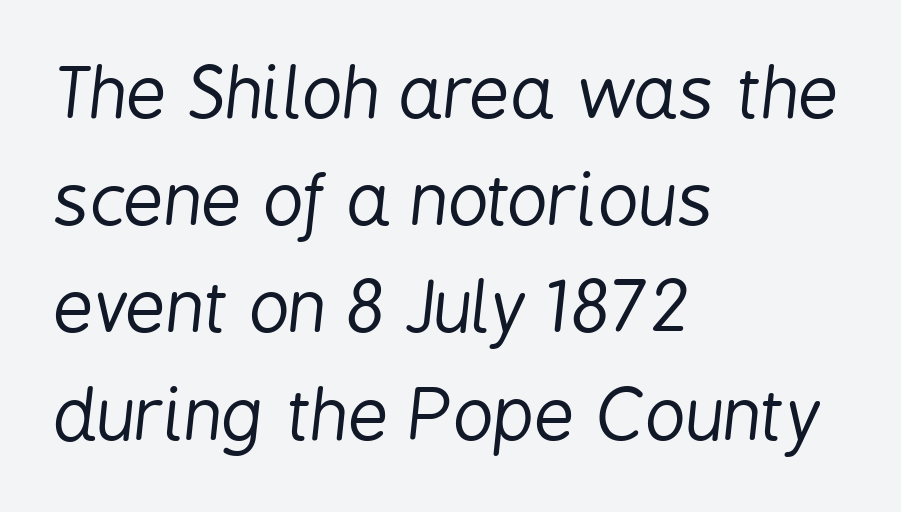
Slant detected: the letters are inclined. Is there much room between lines? A standard amount, neither cramped nor airy. No word sits above an underline. A typesetter would call this proportional, since set widths differ per character. These lines keep a tight, regular rhythm from letter to letter. The rag falls on the right side of this text block.
